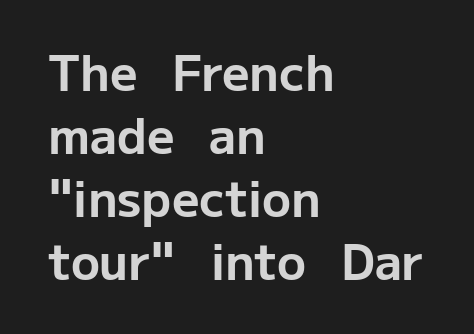
Glance below the letters and you will spot only blank space. Is the block centered? No — it sits flush against the left margin. Short note: letters normally spaced. Each letter keeps its own natural width here, so spacing adapts to shape.
